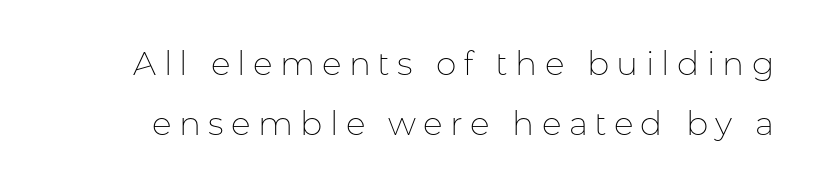
{"serif": "no", "italic": "no", "bold": "no", "weight": "thin", "width": "normal", "stroke_contrast": "low", "x_height": "medium", "monospaced": "no", "underline": "no", "line_spacing_ratio": 1.81, "letter_spacing": "wide", "letter_spacing_em": 0.22, "glyph_px": 33}
